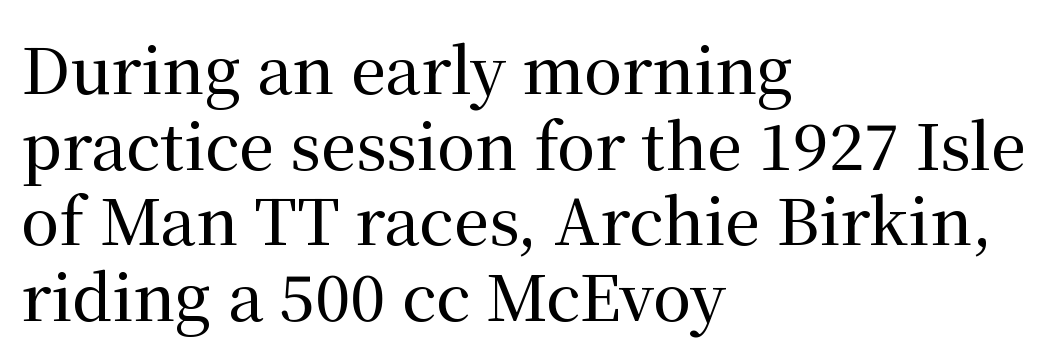
{"serif": "yes", "italic": "no", "width": "normal", "stroke_contrast": "medium", "x_height": "medium", "monospaced": "no", "underline": "no", "align": "left", "line_spacing_ratio": 1.2, "letter_spacing": "normal", "letter_spacing_em": 0.0, "glyph_px": 63}
